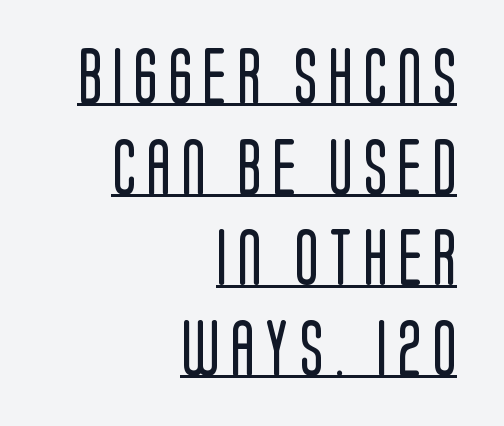
The image shows 56 px regular-weight, condensed sans-serif type, upright; set right-aligned, normal line spacing (1.62x), underlined; low stroke contrast and a large x-height.
